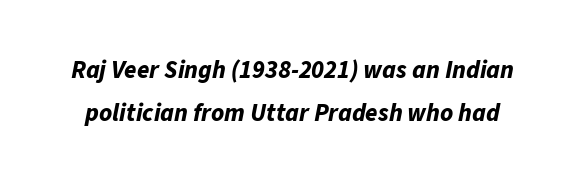
Weight check: bold — yes, fully. The area under the type is left untouched. Letter spacing: default. You can tell it's italic because the verticals aren't actually vertical.
